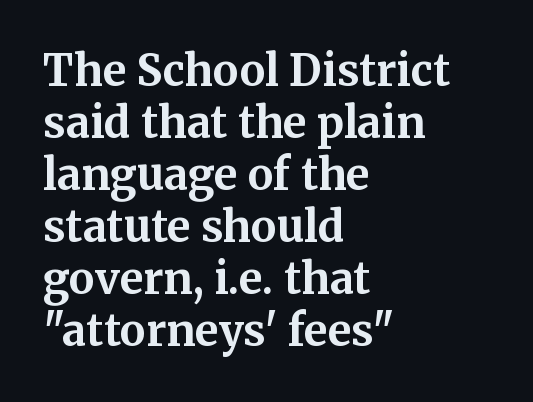
Q: Is the text bold? A: Yes.
Q: Is the text italic (slanted)? A: No, it is upright.
Q: Is the typeface a serif or a sans-serif typeface? A: Serif.
Q: Is the text underlined? A: No.
Q: How is the paragraph aligned? A: Left-aligned.
Q: Is the spacing between letters normal or unusually wide? A: Normal.
Q: Width (condensed, normal, or wide)? A: Normal.
Q: Stroke contrast? A: Medium.
Q: x-height? A: Medium.
Q: Monospaced? A: No.
